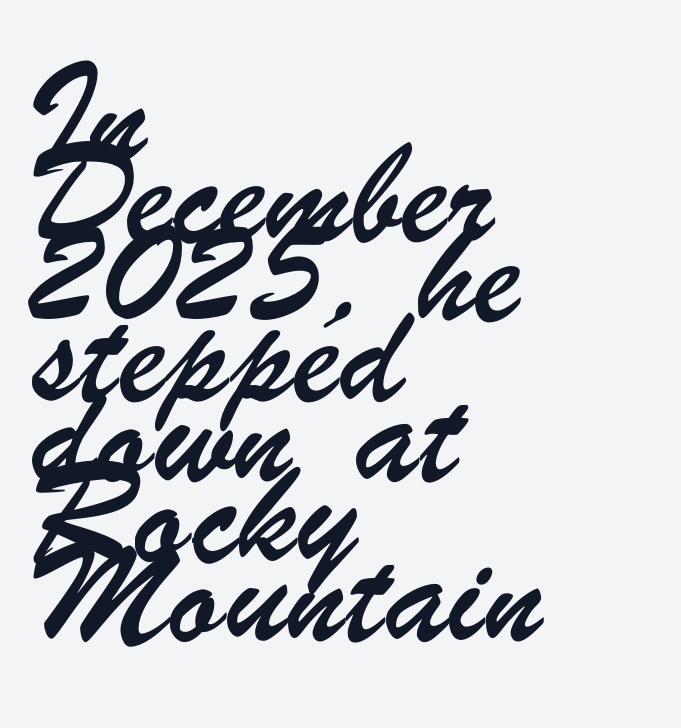
{"serif": "no", "width": "condensed", "stroke_contrast": "low", "x_height": "small", "monospaced": "no", "underline": "no", "align": "left", "line_spacing": "normal", "line_spacing_ratio": 1.27, "letter_spacing": "normal", "letter_spacing_em": 0.0, "glyph_px": 63}
